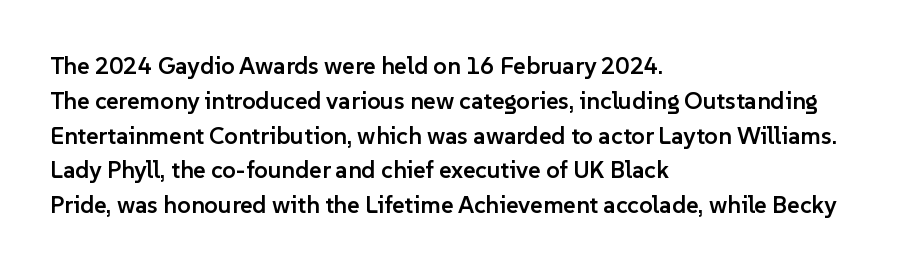
Q: Is the text bold? A: Semi-bold.
Q: Is the text italic (slanted)? A: No, it is upright.
Q: Is the text underlined? A: No.
Q: How is the paragraph aligned? A: Left-aligned.
Q: Is the spacing between letters normal or unusually wide? A: Normal.
Q: Is the spacing between lines tight, normal or loose? A: Normal.
